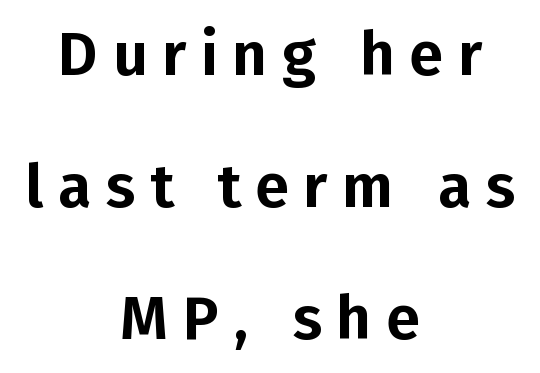
Inter-character spacing is expanded well beyond the font's built-in metrics. The space between consecutive lines is lavish. Descenders hang freely into open space. These lines are composed in type without serifs.
